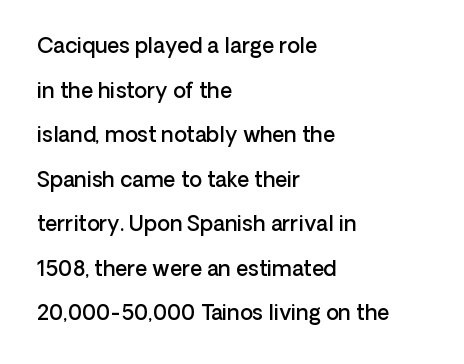
Beneath every word, the page is bare. The lettering stays uniformly vertical, giving the passage a roman look. The rendering keeps characters at their native spacing. Caption: semibold face, moderately heavy strokes. Where is the straight margin? On the left. Loosely led — the rows are spread out.
